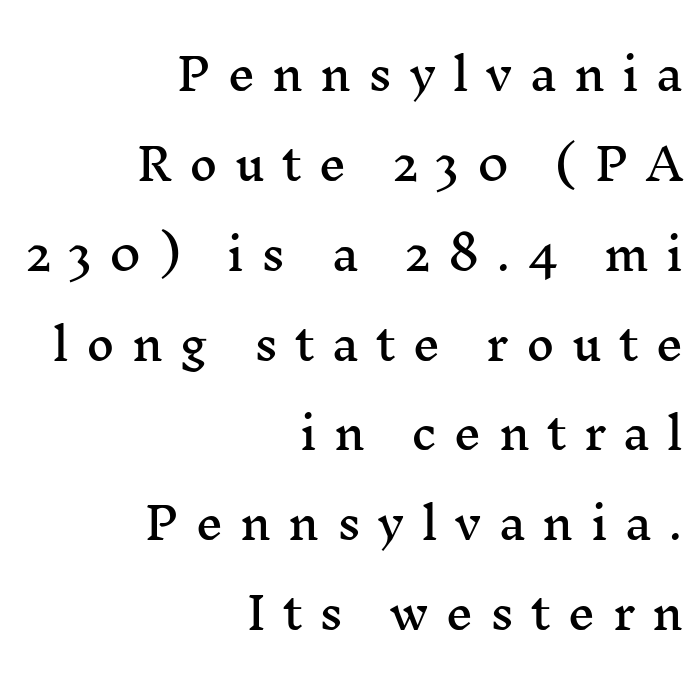
Q: Is the text italic (slanted)? A: No, it is upright.
Q: Is the typeface a serif or a sans-serif typeface? A: Serif.
Q: Is the text underlined? A: No.
Q: How is the paragraph aligned? A: Right-aligned.
Q: Is the spacing between letters normal or unusually wide? A: Unusually wide.
Q: Is the spacing between lines tight, normal or loose? A: Loose.
Q: Width (condensed, normal, or wide)? A: Wide.
Q: Stroke contrast? A: Medium.
Q: x-height? A: Medium.
Q: Monospaced? A: No.
